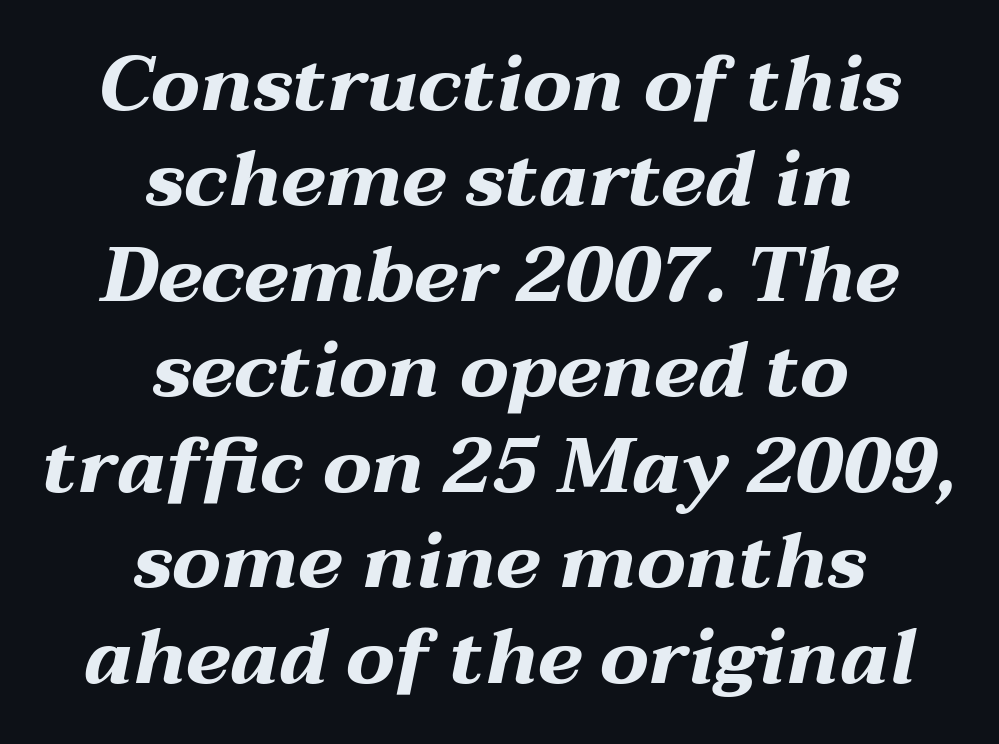
The tracking reads as untouched default to a designer's eye. Unmarked baselines from the first word to the last. Character widths vary here, with narrow letters taking less room than wide ones. Its strokes are broad and dark, the hallmark of bold type. The face used here has a pronounced slope to its letters. The lines in this sample share a center point and differ in where they start and stop.
